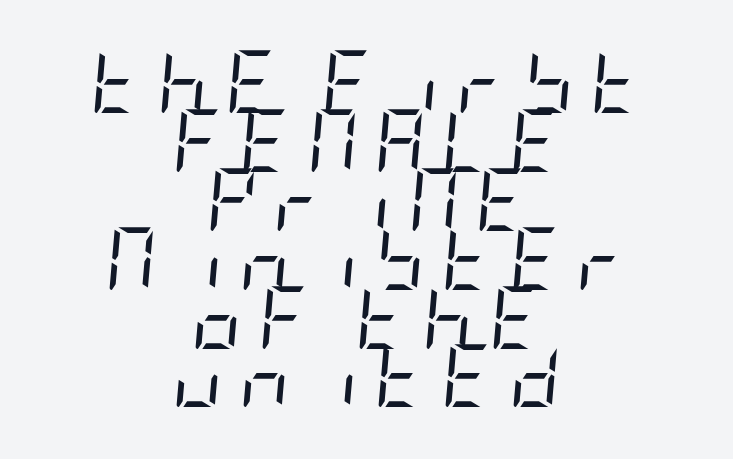
The image shows 62 px regular-weight, condensed type, italic (leaning right); set centered, tight line spacing (0.95x), unusually wide letter spacing (+0.27 em), not underlined; low stroke contrast and a large x-height.
